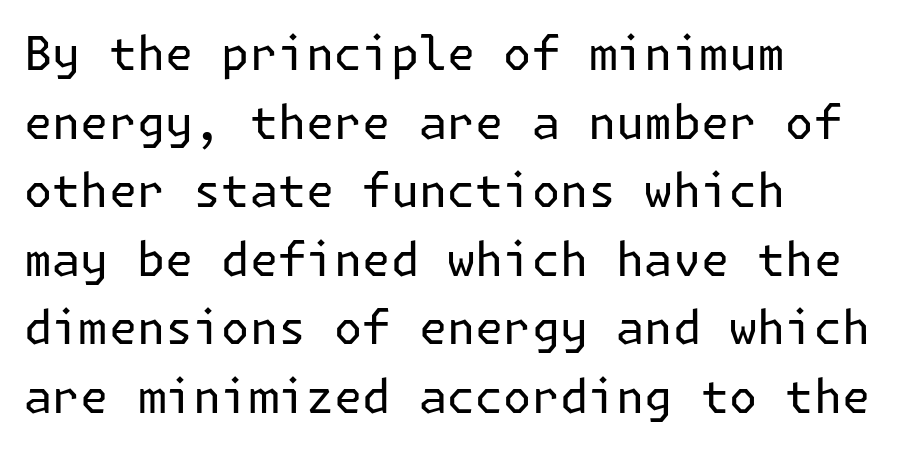
Q: Is the text bold? A: No.
Q: Is the text italic (slanted)? A: No, it is upright.
Q: Is the typeface a serif or a sans-serif typeface? A: Sans-serif.
Q: Is the text underlined? A: No.
Q: How is the paragraph aligned? A: Left-aligned.
Q: Is the spacing between letters normal or unusually wide? A: Normal.
Q: Is the spacing between lines tight, normal or loose? A: Normal.
Q: Width (condensed, normal, or wide)? A: Normal.
Q: Stroke contrast? A: Low.
Q: x-height? A: Medium.
